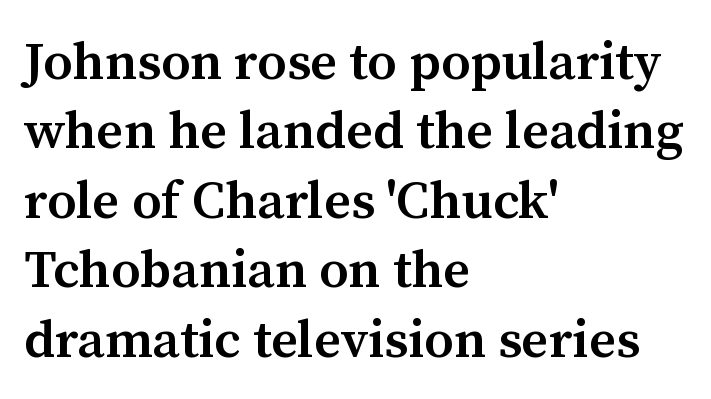
The image shows 53 px semibold serif type, upright; set left-aligned, normal line spacing (1.31x), normal letter spacing, not underlined; medium stroke contrast and a medium x-height.
